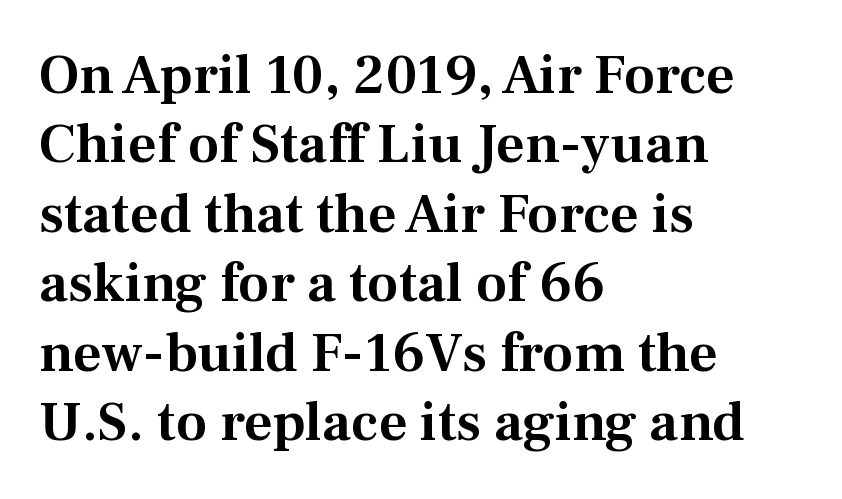
The image shows 56 px serif type, upright; set left-aligned, line spacing 1.24x, normal letter spacing, not underlined; medium stroke contrast and a medium x-height.
